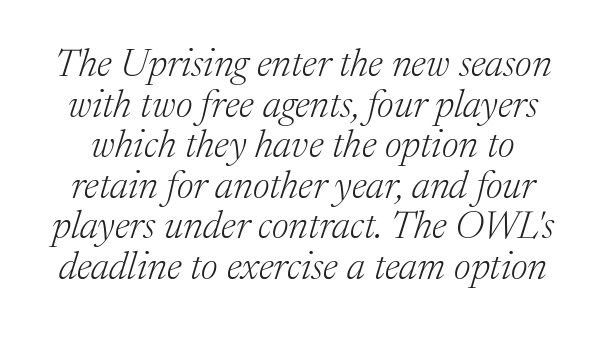
{"serif": "yes", "italic": "yes", "lean": "right", "slant_degrees": 17, "bold": "no", "weight": "light", "width": "normal", "stroke_contrast": "medium", "x_height": "medium", "monospaced": "no", "underline": "no", "line_spacing": "tight", "line_spacing_ratio": 1.04, "letter_spacing": "normal", "letter_spacing_em": 0.0, "glyph_px": 39}
